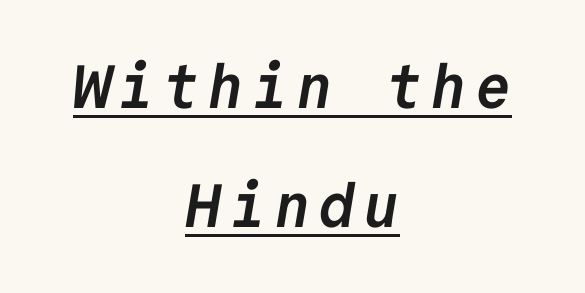
The image shows 61 px semibold sans-serif type, monospaced; set centered, loose line spacing (1.95x), underlined; low stroke contrast and a medium x-height.
